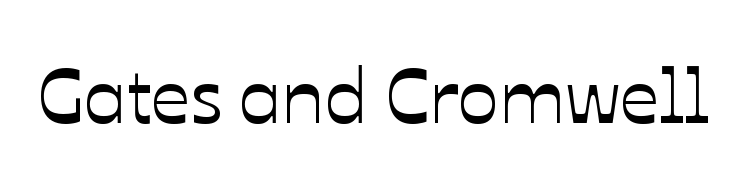
The image shows 77 px text type, upright; set normal letter spacing, not underlined; low stroke contrast and a medium x-height.
